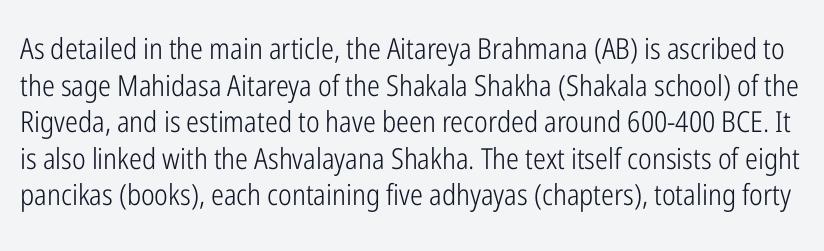
The strip under each line holds only bare page. Compared with typical body copy, the letter spacing here is the same. Weight: regular or lighter. Leading: standard.
